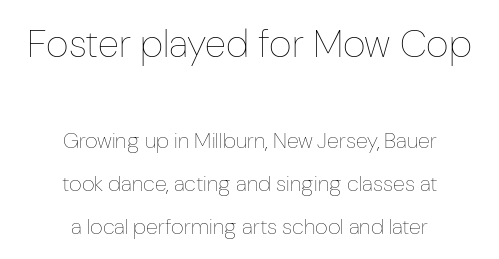
Q: Is the text bold? A: No.
Q: Is the text italic (slanted)? A: No, it is upright.
Q: Is the text underlined? A: No.
Q: How is the paragraph aligned? A: Centered.
Q: Is the spacing between letters normal or unusually wide? A: Normal.
Q: Is the spacing between lines tight, normal or loose? A: Loose.
Q: Which block of text is set in a larger size, the first (top) or the second (bottom)? A: The first (top) one.
Q: Width (condensed, normal, or wide)? A: Condensed.
Q: Stroke contrast? A: Low.
Q: x-height? A: Medium.
Q: Monospaced? A: No.
